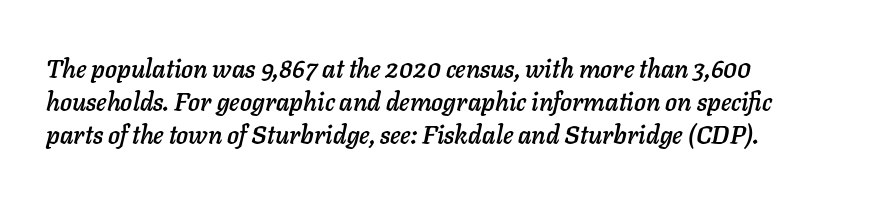
The image shows 25 px text type, italic (leaning right); set left-aligned, normal line spacing (1.33x), normal letter spacing, not underlined.
